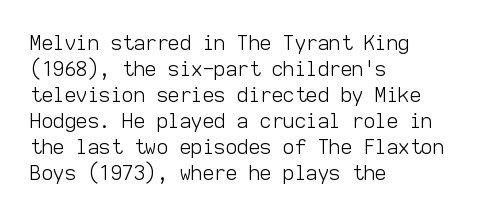
Where is the straight margin? On the left. This sample keeps an unexceptional amount of space between lines. The typesetting does not lean heavy: it is not bold. The gaps between neighbouring characters are ordinary and unremarkable. A clean baseline with only descenders dipping below it.
